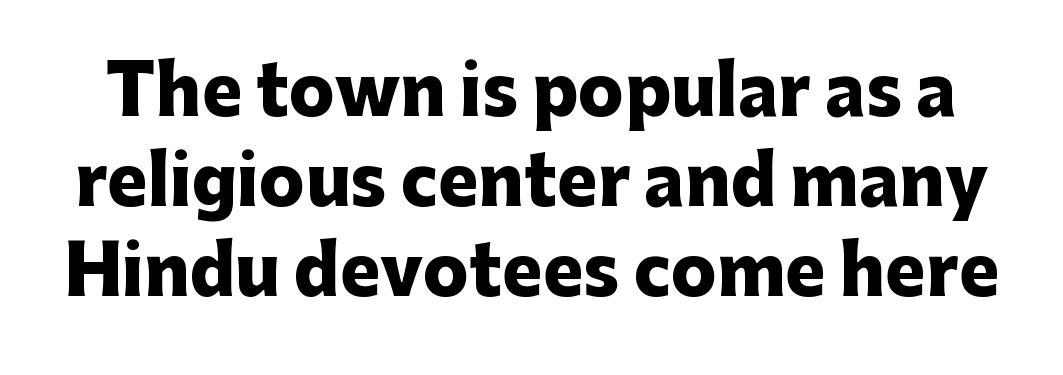
The image shows 68 px heavy sans-serif type, upright; set normal line spacing (1.32x), normal letter spacing, not underlined; low stroke contrast and a medium x-height.
